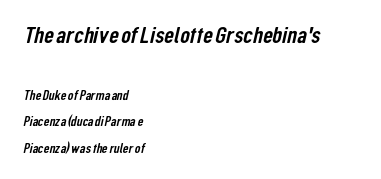
{"underline": "no", "align": "left", "line_spacing": "loose", "line_spacing_ratio": 1.9, "letter_spacing": "normal", "letter_spacing_em": 0.0, "larger_block": "first", "size_ratio": 1.71, "glyph_px": 24}
